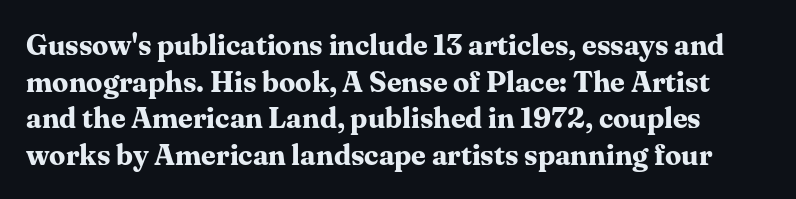
{"serif": "yes", "italic": "no", "bold": "yes", "weight": "bold", "width": "normal", "stroke_contrast": "medium", "x_height": "medium", "monospaced": "no", "underline": "no", "line_spacing": "normal", "line_spacing_ratio": 1.26, "letter_spacing": "normal", "letter_spacing_em": 0.0, "glyph_px": 29}
